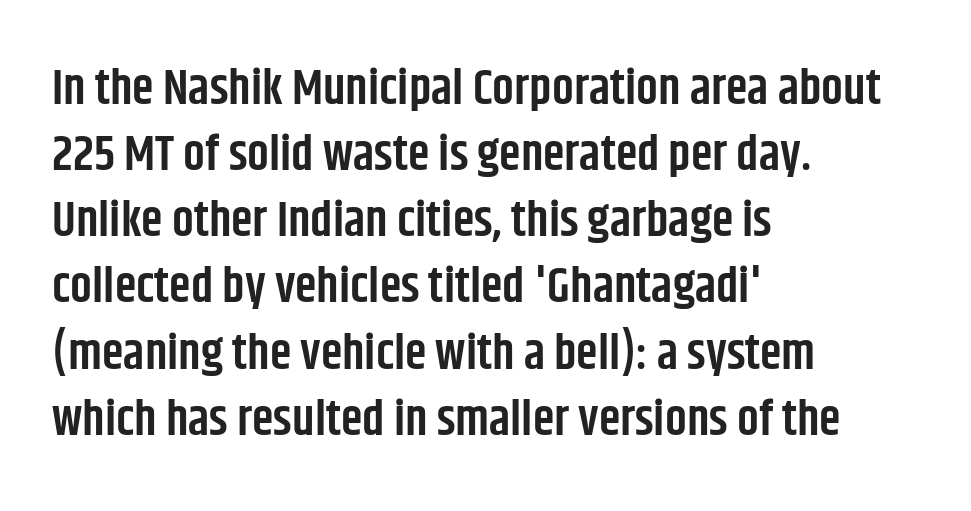
Q: Is the text bold? A: Semi-bold.
Q: Is the text italic (slanted)? A: No, it is upright.
Q: Is the typeface a serif or a sans-serif typeface? A: Sans-serif.
Q: Is the text underlined? A: No.
Q: How is the paragraph aligned? A: Left-aligned.
Q: Is the spacing between letters normal or unusually wide? A: Normal.
Q: Is the spacing between lines tight, normal or loose? A: Normal.
Q: Width (condensed, normal, or wide)? A: Condensed.
Q: Stroke contrast? A: Low.
Q: x-height? A: Large.
Q: Monospaced? A: No.
